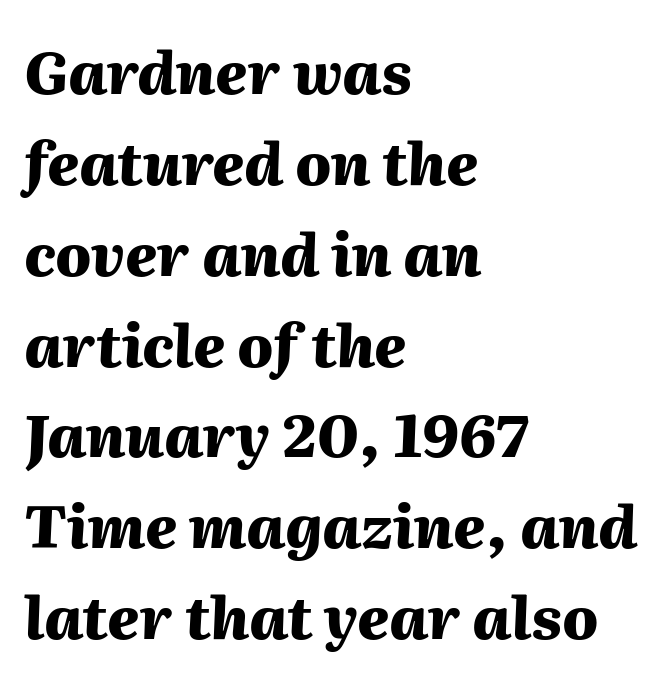
The letters advance in unequal steps, a hallmark of proportional type. I'd describe the lettering as bold — thick and assertive. You can tell it's italic because the verticals aren't actually vertical. A classic flush-left, rag-right setting is used for this passage. Descender tails drop into unmarked territory.
